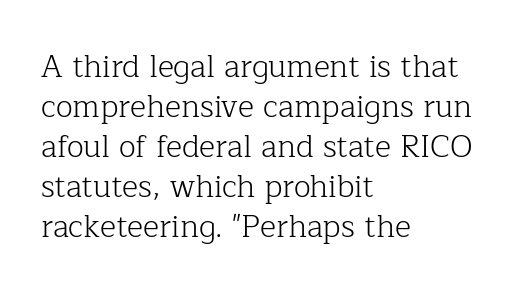
This sample has the flowing, uneven cadence of proportional lettering. The typeface chosen for these lines features serifs. This sample uses an upright cut, with every glyph sitting square on the baseline. Any mark beneath the type? The region is blank.
